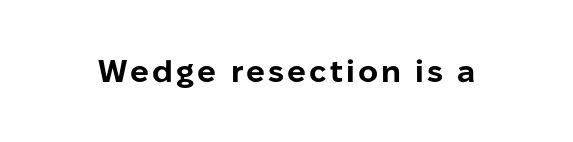
Q: Is the text bold? A: Yes.
Q: Is the text italic (slanted)? A: No, it is upright.
Q: Is the typeface a serif or a sans-serif typeface? A: Sans-serif.
Q: Is the text underlined? A: No.
Q: Width (condensed, normal, or wide)? A: Normal.
Q: Stroke contrast? A: Low.
Q: x-height? A: Medium.
Q: Monospaced? A: No.
